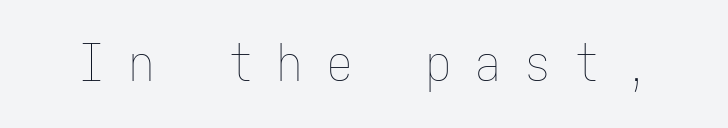
Q: Is the text bold? A: No.
Q: Is the text italic (slanted)? A: No, it is upright.
Q: Is the text underlined? A: No.
Q: Is the spacing between letters normal or unusually wide? A: Unusually wide.
Q: Width (condensed, normal, or wide)? A: Condensed.
Q: Stroke contrast? A: Low.
Q: x-height? A: Medium.
Q: Monospaced? A: Yes.
